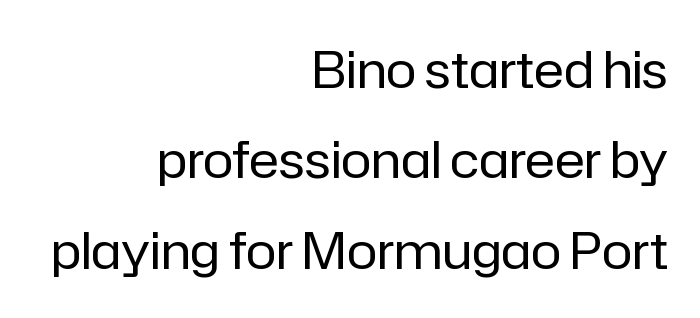
The image shows 51 px regular-weight sans-serif type, upright; set right-aligned, line spacing 1.77x, normal letter spacing, not underlined; low stroke contrast and a medium x-height.
